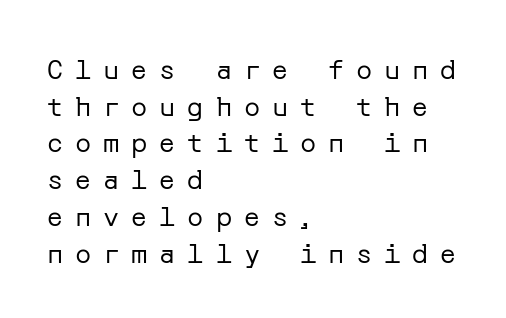
Leading: standard. Each stroke keeps to a modest, everyday thickness or less. A typesetter would call this heavily tracked-out type. The letters stand straight up with perfectly vertical stems. Lines of text with bare space underneath.
